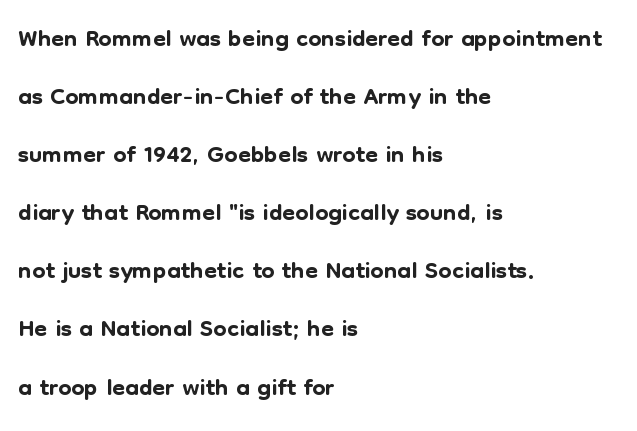
Students, observe: this is what conventionally led text looks like. Regarding serifs, this sample does without them. Each line starts at the same left margin while the right side varies. Just letters on the line, the space beneath them empty.
